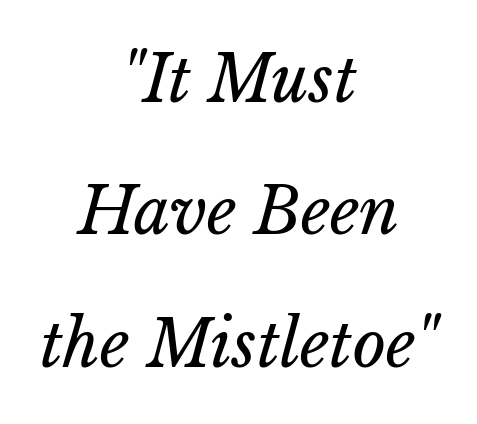
The whitespace from short lines is split evenly between both sides. Looks like regular typesetting: each glyph gets only the width it needs. Yep, that's italic — everything's leaning. Underlining? Definitely not there. A quiet, ordinary-to-light weight characterises the typeface. In terms of leading, this rendering errs on the spacious side.
